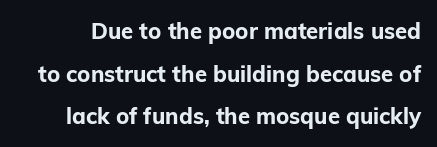
{"italic": "no", "bold": "yes", "underline": "no", "line_spacing": "loose", "line_spacing_ratio": 1.94, "letter_spacing": "normal", "letter_spacing_em": 0.0, "glyph_px": 22}
